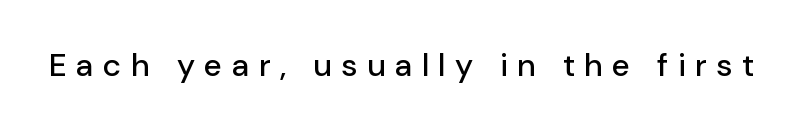
The image shows 32 px sans-serif type, upright; set unusually wide letter spacing (+0.3 em), not underlined; low stroke contrast and a medium x-height.
